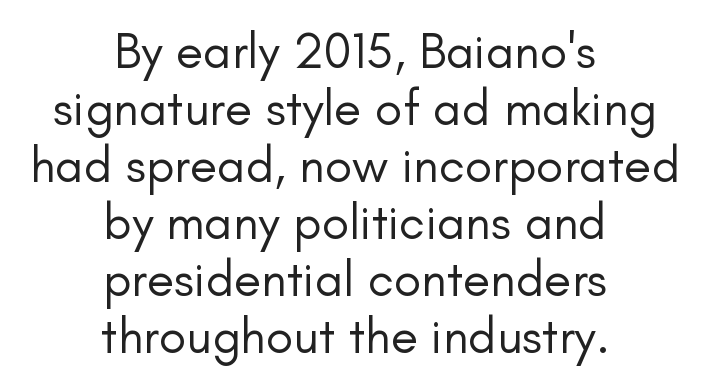
{"serif": "no", "italic": "no", "bold": "no", "weight": "regular", "width": "normal", "stroke_contrast": "low", "x_height": "small", "monospaced": "no", "underline": "no", "align": "center", "line_spacing": "tight", "line_spacing_ratio": 1.14, "letter_spacing": "normal", "letter_spacing_em": 0.0, "glyph_px": 50}
